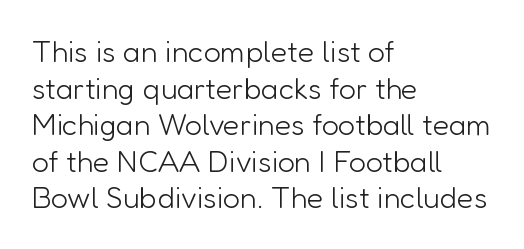
Q: Is the text bold? A: No.
Q: Is the text italic (slanted)? A: No, it is upright.
Q: Is the typeface a serif or a sans-serif typeface? A: Sans-serif.
Q: Is the text underlined? A: No.
Q: How is the paragraph aligned? A: Left-aligned.
Q: Is the spacing between letters normal or unusually wide? A: Normal.
Q: Width (condensed, normal, or wide)? A: Normal.
Q: Stroke contrast? A: Low.
Q: x-height? A: Medium.
Q: Monospaced? A: No.
